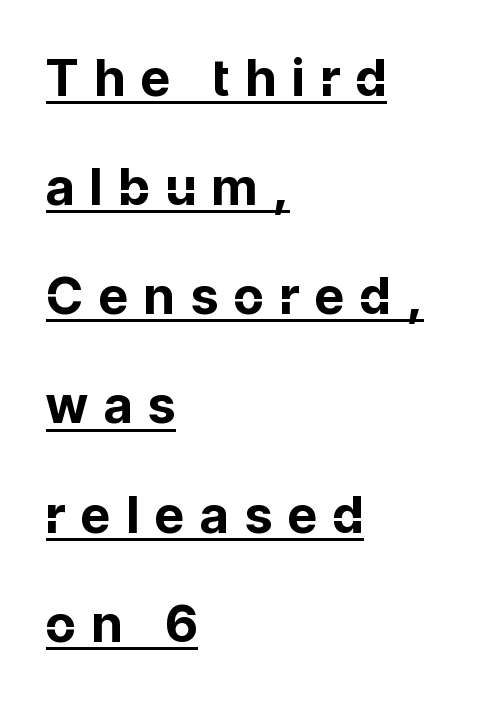
The setting favours the left margin, as ordinary paragraphs usually do. Does the weight exceed regular? Yes, all the way to bold. The space between consecutive lines is lavish. The passage shown is typed in a proportional face where columns would drift. A roman cut, with each character standing at attention. Observe the absence of serifs on each vertical stroke in this sample.
